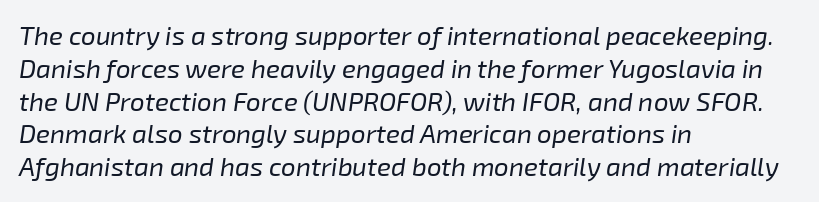
The image shows 26 px text type, italic (leaning right); set left-aligned, normal line spacing (1.26x), normal letter spacing, not underlined.
